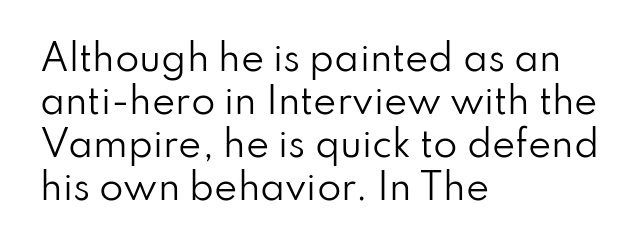
The image shows 35 px regular-weight sans-serif type, upright; set left-aligned, line spacing 1.23x, normal letter spacing, not underlined; low stroke contrast and a small x-height.
